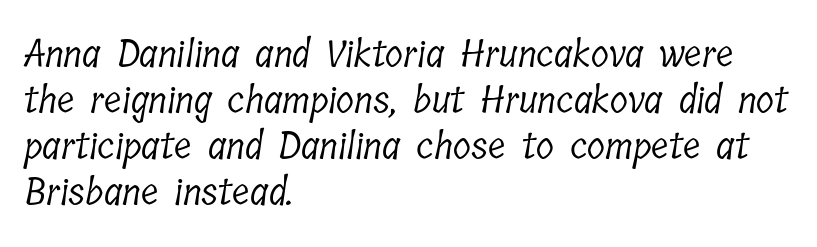
Unmarked baselines from the first word to the last. Look at the bottom of the vertical strokes: they flare into serifs here. A light-to-regular cut is what we see here. The horizontal fit of the characters is conventional and even. Looks like regular typesetting: each glyph gets only the width it needs.
